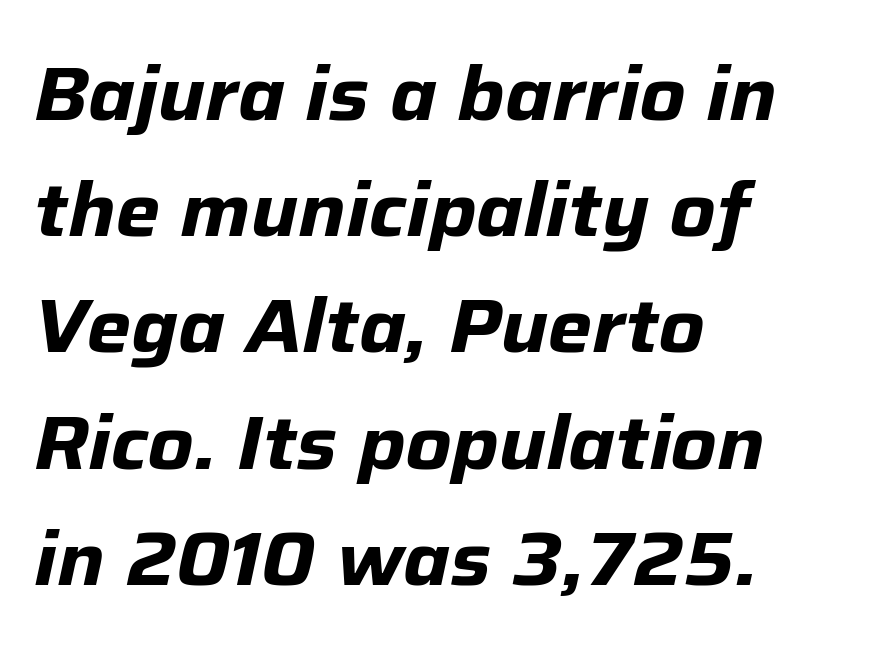
Q: Is the text bold? A: Yes.
Q: Is the text italic (slanted)? A: Yes, it leans right by about 12 degrees.
Q: Is the text underlined? A: No.
Q: How is the paragraph aligned? A: Left-aligned.
Q: Is the spacing between letters normal or unusually wide? A: Normal.
Q: Is the spacing between lines tight, normal or loose? A: Normal.
Q: Width (condensed, normal, or wide)? A: Normal.
Q: Stroke contrast? A: Low.
Q: x-height? A: Medium.
Q: Monospaced? A: No.
